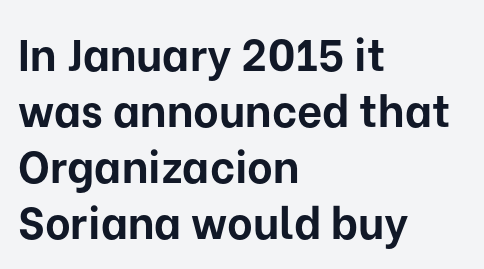
Q: Is the text bold? A: Yes.
Q: Is the text italic (slanted)? A: No, it is upright.
Q: Is the typeface a serif or a sans-serif typeface? A: Sans-serif.
Q: Is the text underlined? A: No.
Q: How is the paragraph aligned? A: Left-aligned.
Q: Is the spacing between letters normal or unusually wide? A: Normal.
Q: Is the spacing between lines tight, normal or loose? A: Normal.
Q: Width (condensed, normal, or wide)? A: Normal.
Q: Stroke contrast? A: Low.
Q: x-height? A: Medium.
Q: Monospaced? A: No.
